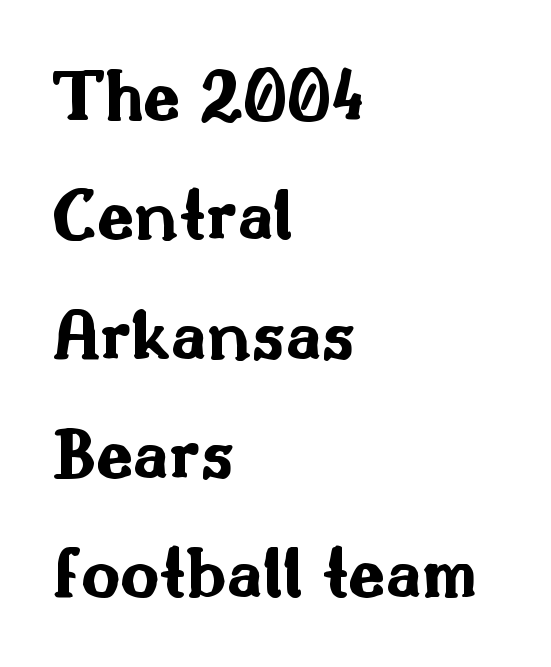
{"serif": "no", "italic": "no", "bold": "yes", "weight": "bold", "width": "wide", "stroke_contrast": "medium", "x_height": "small", "monospaced": "no", "underline": "no", "align": "left", "line_spacing": "normal", "line_spacing_ratio": 1.57, "letter_spacing": "normal", "letter_spacing_em": 0.0, "glyph_px": 76}
